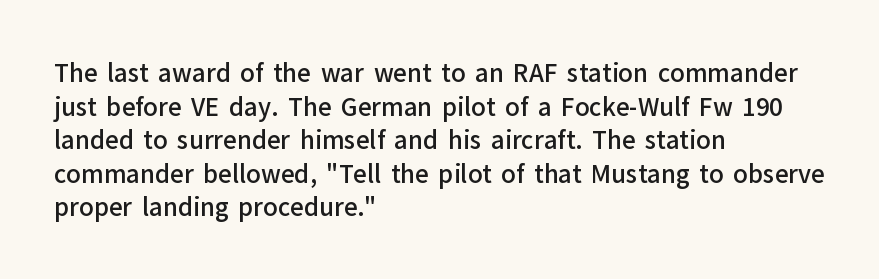
Q: Is the text bold? A: Semi-bold.
Q: Is the text italic (slanted)? A: No, it is upright.
Q: Is the text underlined? A: No.
Q: How is the paragraph aligned? A: Left-aligned.
Q: Is the spacing between letters normal or unusually wide? A: Normal.
Q: Is the spacing between lines tight, normal or loose? A: Normal.
